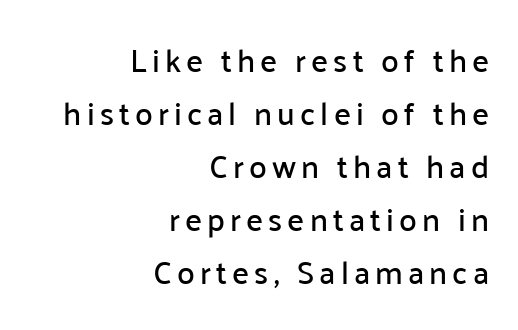
{"serif": "no", "italic": "no", "width": "normal", "stroke_contrast": "low", "x_height": "medium", "monospaced": "no", "underline": "no", "align": "right", "line_spacing": "normal", "line_spacing_ratio": 1.66, "glyph_px": 32}
